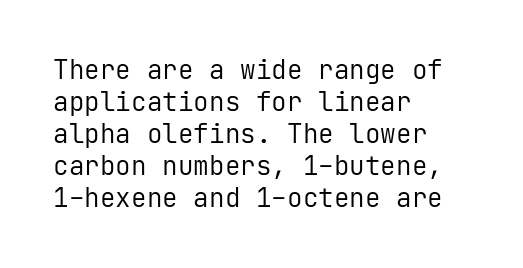
The passage shown is not underscored anywhere. Words appear dense and cohesive because spacing is normal. Alignment: flush left. Unlike italic type, these characters show no tilt at all.
